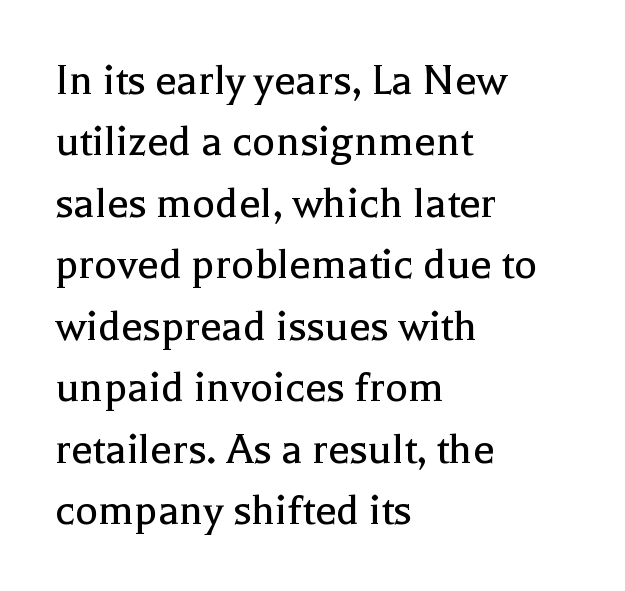
Stems and bowls with no extra thickness — not bold. Check under the words: just untouched page. The letterforms sit shoulder to shoulder at normal distance. Tall strokes in this sample are plumb rather than angled. The rendering uses natural spacing where letterforms have individual widths.
